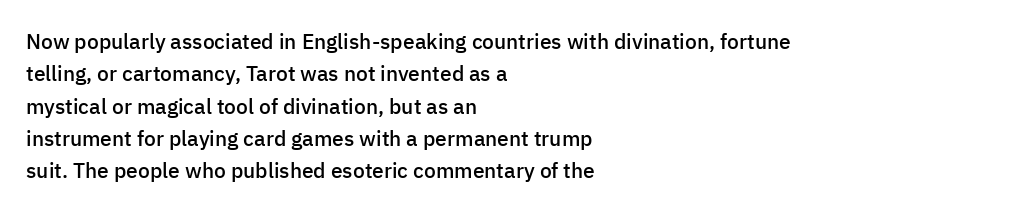
{"italic": "no", "bold": "semi", "underline": "no", "align": "left", "line_spacing": "normal", "line_spacing_ratio": 1.54, "letter_spacing": "normal", "letter_spacing_em": 0.0, "glyph_px": 21}
